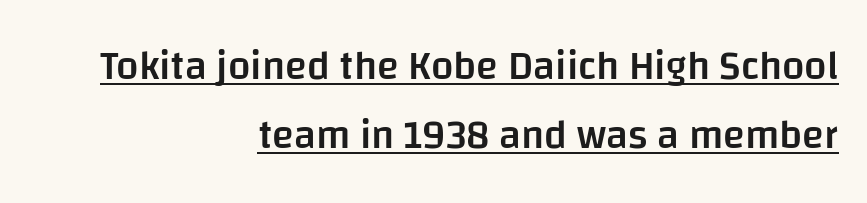
The image shows 40 px semibold sans-serif type, upright; set right-aligned, line spacing 1.73x, normal letter spacing, underlined; low stroke contrast and a large x-height.
